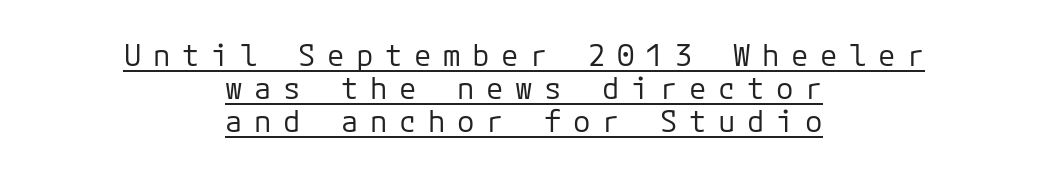
{"serif": "no", "italic": "no", "bold": "no", "weight": "regular", "width": "normal", "stroke_contrast": "low", "x_height": "medium", "underline": "yes", "align": "center", "line_spacing": "tight", "line_spacing_ratio": 1.14, "letter_spacing": "wide", "letter_spacing_em": 0.4, "glyph_px": 29}
